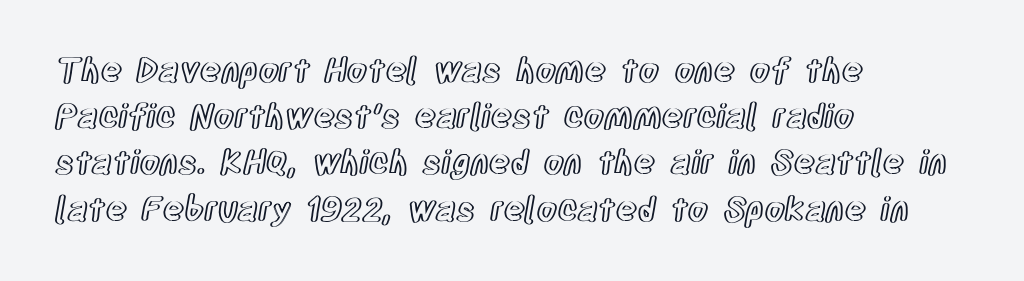
The image shows 33 px condensed type; set left-aligned, normal line spacing (1.4x), normal letter spacing, not underlined; a large x-height.
